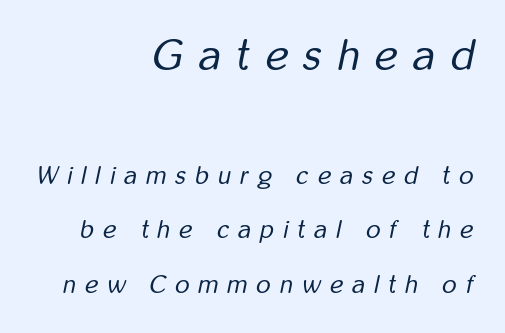
{"italic": "yes", "lean": "right", "slant_degrees": 12, "bold": "no", "weight": "regular", "width": "condensed", "stroke_contrast": "low", "x_height": "medium", "monospaced": "no", "underline": "no", "align": "right", "line_spacing": "loose", "line_spacing_ratio": 2.19, "letter_spacing": "wide", "letter_spacing_em": 0.37, "larger_block": "first", "size_ratio": 1.72, "glyph_px": 43}
